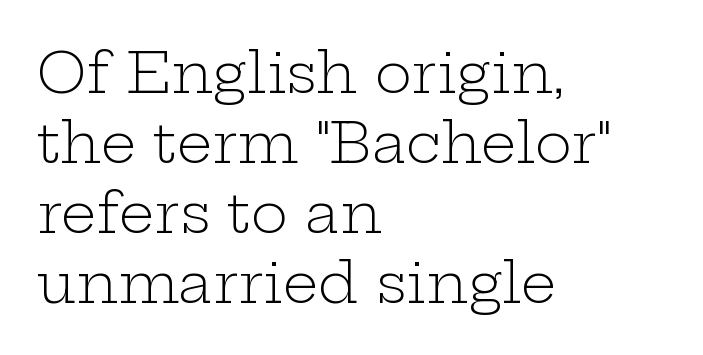
Q: Is the text bold? A: No.
Q: Is the text italic (slanted)? A: No, it is upright.
Q: Is the typeface a serif or a sans-serif typeface? A: Serif.
Q: Is the text underlined? A: No.
Q: How is the paragraph aligned? A: Left-aligned.
Q: Is the spacing between letters normal or unusually wide? A: Normal.
Q: Is the spacing between lines tight, normal or loose? A: Normal.
Q: Width (condensed, normal, or wide)? A: Wide.
Q: Stroke contrast? A: Low.
Q: x-height? A: Medium.
Q: Monospaced? A: No.
